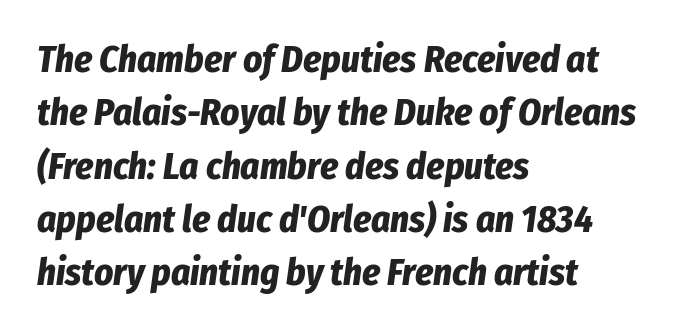
Q: Is the text bold? A: Yes.
Q: Is the text italic (slanted)? A: Yes, it leans right by about 8 degrees.
Q: Is the text underlined? A: No.
Q: How is the paragraph aligned? A: Left-aligned.
Q: Is the spacing between letters normal or unusually wide? A: Normal.
Q: Is the spacing between lines tight, normal or loose? A: Normal.
Q: Width (condensed, normal, or wide)? A: Condensed.
Q: Stroke contrast? A: Low.
Q: x-height? A: Medium.
Q: Monospaced? A: No.
